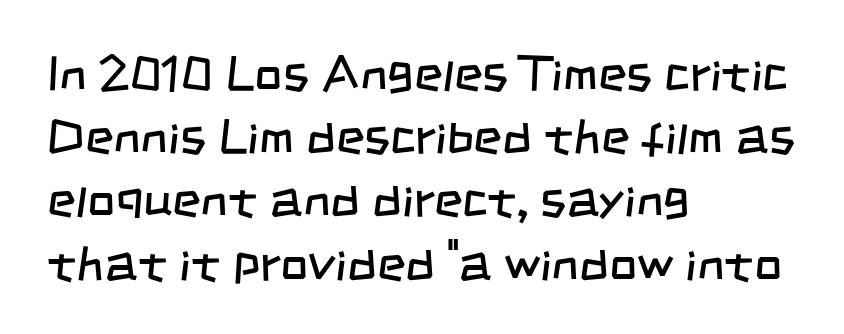
{"serif": "no", "bold": "no", "weight": "regular", "width": "condensed", "stroke_contrast": "low", "x_height": "large", "monospaced": "no", "underline": "no", "align": "left", "line_spacing": "normal", "line_spacing_ratio": 1.29, "letter_spacing": "normal", "letter_spacing_em": 0.0, "glyph_px": 49}
